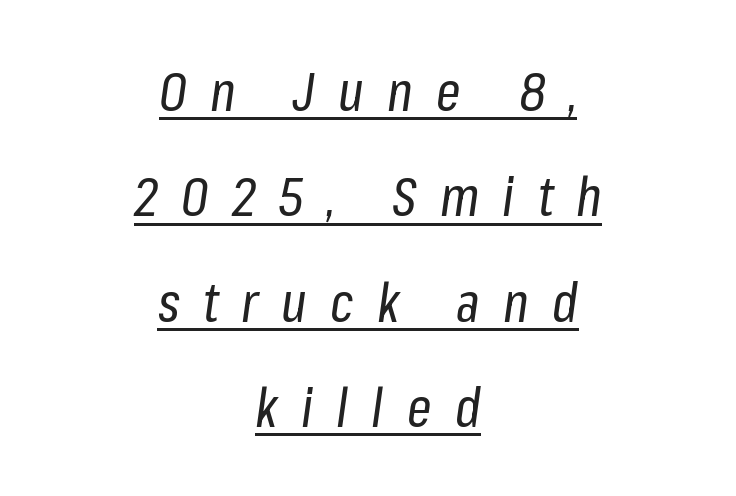
The image shows 54 px regular-weight, condensed type, italic (leaning right); set centered, loose line spacing (1.95x), unusually wide letter spacing (+0.43 em), underlined; low stroke contrast and a medium x-height.
